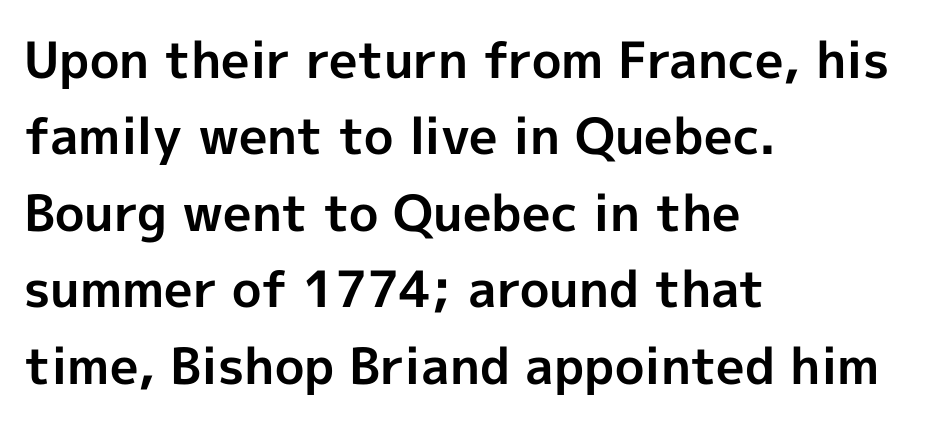
The image shows 50 px bold sans-serif type, upright; set left-aligned, normal line spacing (1.53x), normal letter spacing, not underlined; a medium x-height.
